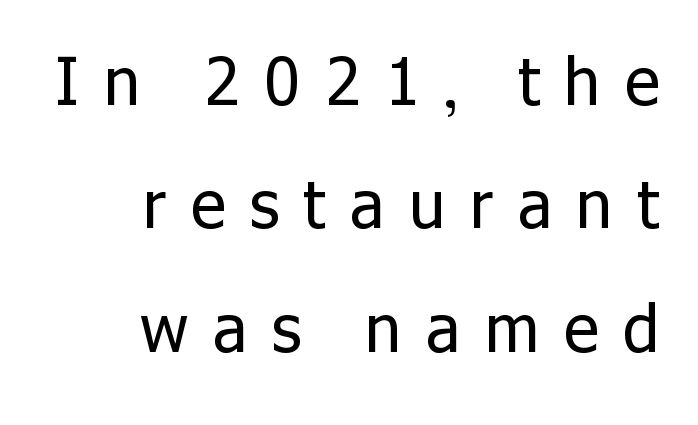
{"serif": "no", "italic": "no", "bold": "no", "weight": "regular", "width": "normal", "stroke_contrast": "low", "x_height": "medium", "monospaced": "no", "underline": "no", "align": "right", "line_spacing": "loose", "line_spacing_ratio": 1.9, "letter_spacing": "wide", "letter_spacing_em": 0.38, "glyph_px": 65}
